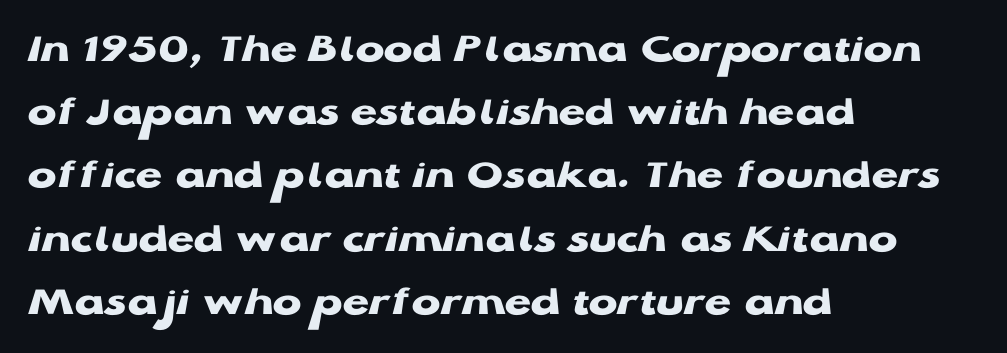
Q: Is the text bold? A: Yes.
Q: Is the text italic (slanted)? A: No, it is upright.
Q: Is the typeface a serif or a sans-serif typeface? A: Sans-serif.
Q: Is the text underlined? A: No.
Q: How is the paragraph aligned? A: Left-aligned.
Q: Is the spacing between letters normal or unusually wide? A: Normal.
Q: Is the spacing between lines tight, normal or loose? A: Normal.
Q: Width (condensed, normal, or wide)? A: Wide.
Q: Stroke contrast? A: Low.
Q: x-height? A: Medium.
Q: Monospaced? A: No.
